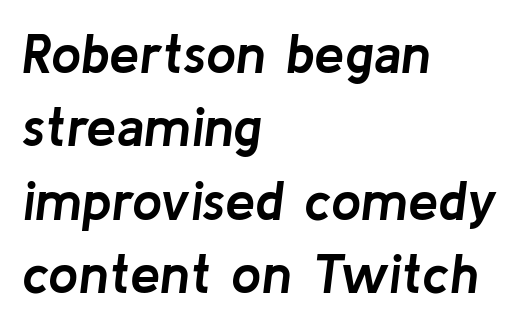
Words float on clear page, feet unadorned. The lettering tilts uniformly, giving the passage an italic look. The passage shown is typed in a proportional face where columns would drift. Set as a true bold cut, around the 700 mark. Honestly, the letter spacing is just normal — you wouldn't notice it.
